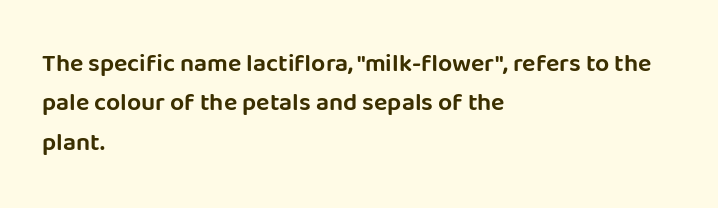
The setting favours the left margin, as ordinary paragraphs usually do. Is there any slant? The stems are plumb. A bare baseline throughout the passage. The letterforms sit shoulder to shoulder at normal distance. These lines sit exactly where default settings would place them.
